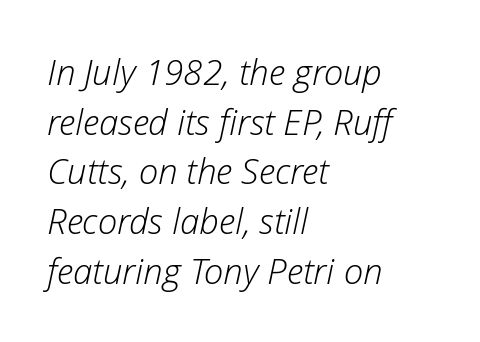
Q: Is the text bold? A: No.
Q: Is the text italic (slanted)? A: Yes, it leans right by about 12 degrees.
Q: Is the text underlined? A: No.
Q: How is the paragraph aligned? A: Left-aligned.
Q: Is the spacing between letters normal or unusually wide? A: Normal.
Q: Is the spacing between lines tight, normal or loose? A: Normal.
Q: Width (condensed, normal, or wide)? A: Normal.
Q: Stroke contrast? A: Low.
Q: x-height? A: Medium.
Q: Monospaced? A: No.
